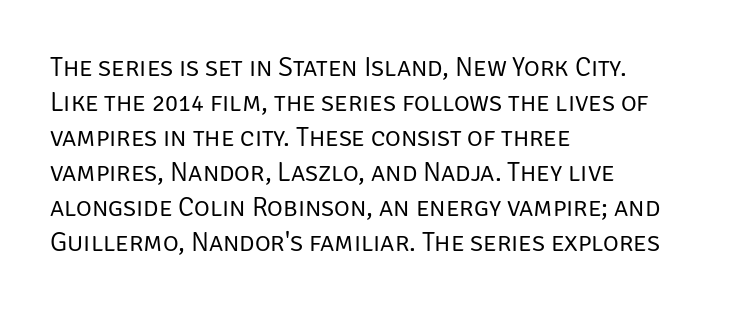
{"italic": "no", "bold": "no", "underline": "no", "align": "left", "line_spacing": "normal", "line_spacing_ratio": 1.3, "letter_spacing": "normal", "letter_spacing_em": 0.0, "glyph_px": 27}
